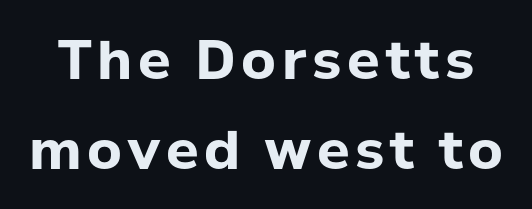
Upright lettering throughout. Regular leading. You can tell from the bare stems that sans-serif type was used. Spacing verdict: proportional, widths tailored to each character. The passage shown is emphatically bold. The words here are not underlined.
